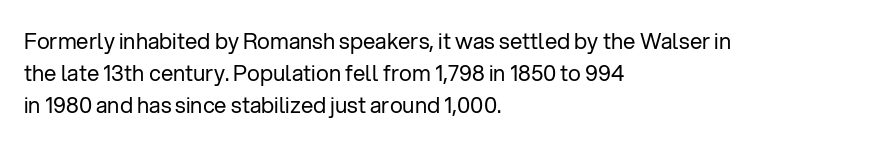
Weight: in the light-to-regular range. These lines keep a tight, regular rhythm from letter to letter. Any mark beneath the type? The region is blank. Left-aligned paragraph, ragged on the right. If you drew a line through each stem, it would be perfectly vertical. Honestly, the row spacing looks completely unremarkable.
